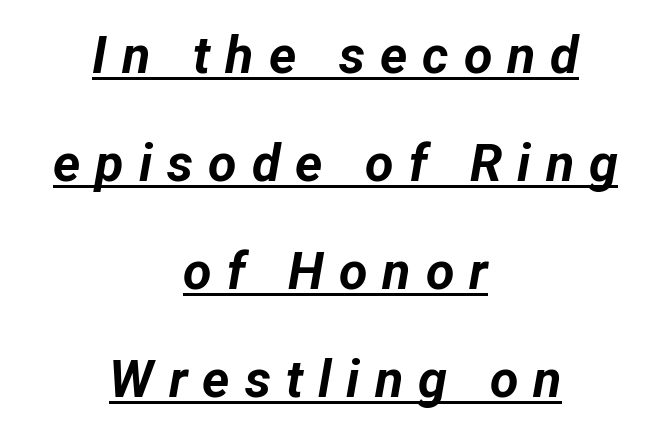
Every letter is thick-stroked: bold, no question. A typesetter would call this proportional, since set widths differ per character. Does the lettering tilt? It does — this is italic. Somebody hit Ctrl+U on this one — the words are underlined.
